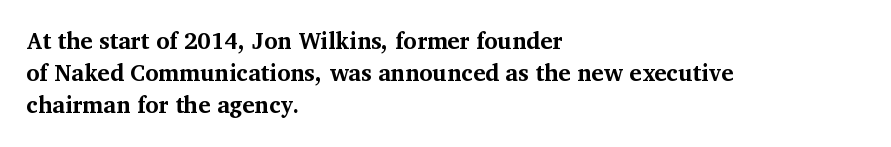
The image shows 23 px bold type, upright; set left-aligned, normal line spacing (1.4x), normal letter spacing, not underlined.
